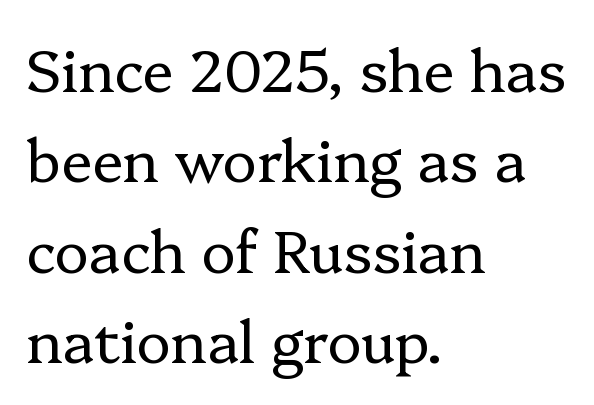
The image shows 58 px regular-weight serif type, upright; set left-aligned, normal line spacing (1.56x), normal letter spacing, not underlined; low stroke contrast and a medium x-height.
